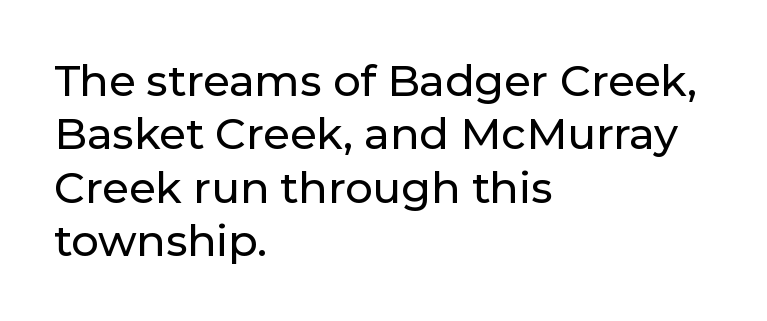
The image shows 43 px sans-serif type, upright; set left-aligned, line spacing 1.24x, normal letter spacing, not underlined; low stroke contrast and a medium x-height.
